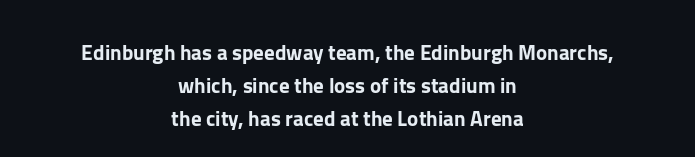
No extra tracking has been applied to these lines. Students, observe: this is what conventionally led text looks like. The lettering stays uniformly vertical, giving the passage a roman look. Visually the block forms a symmetrical silhouette, jagged on both flanks. Decoration check: the copy has no underline.
